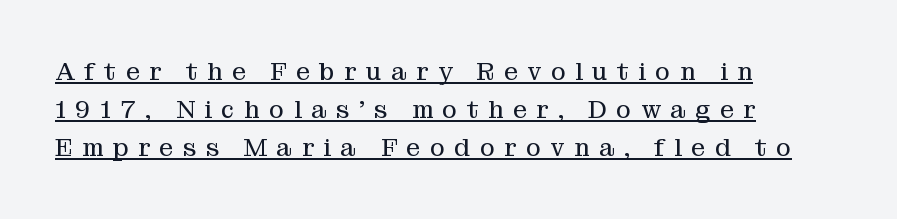
{"italic": "no", "bold": "no", "underline": "yes", "align": "left", "line_spacing": "normal", "line_spacing_ratio": 1.52, "letter_spacing": "wide", "letter_spacing_em": 0.38, "glyph_px": 25}
